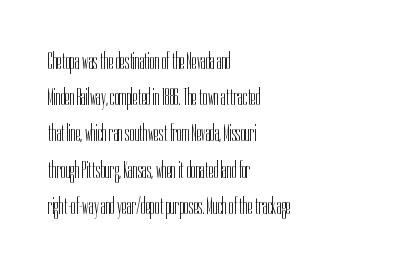
Default kerning and tracking; the words read as compact shapes. Tall strokes in this sample are plumb rather than angled. This rendering uses left alignment, leaving the right contour irregular. Students, observe: this is what conventionally led text looks like. Each stroke keeps to a modest, everyday thickness or less. Honestly, there is no underline to notice here at all.
